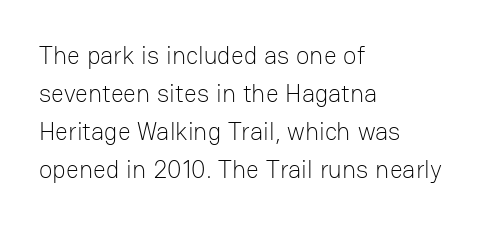
The font's upright variant was chosen for this text. The specimen omits any rule beneath the text block's lines. All the whitespace from short lines collects on the right. Tracking here is standard; glyphs follow each other at the usual distance.
